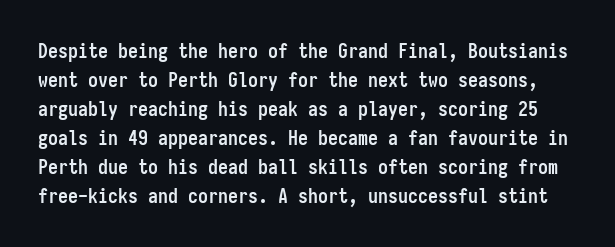
The image shows 20 px bold type, upright; set normal line spacing (1.45x), normal letter spacing, not underlined.
